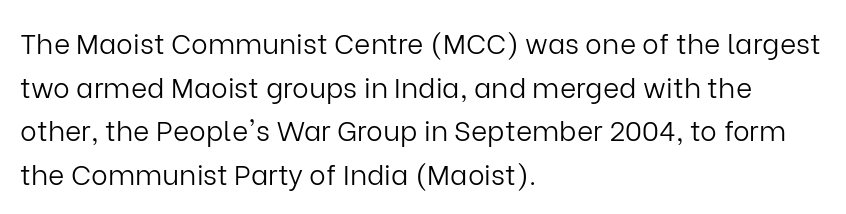
Q: Is the text bold? A: No.
Q: Is the text italic (slanted)? A: No, it is upright.
Q: Is the typeface a serif or a sans-serif typeface? A: Sans-serif.
Q: Is the text underlined? A: No.
Q: How is the paragraph aligned? A: Left-aligned.
Q: Is the spacing between letters normal or unusually wide? A: Normal.
Q: Is the spacing between lines tight, normal or loose? A: Normal.
Q: Width (condensed, normal, or wide)? A: Normal.
Q: Stroke contrast? A: Low.
Q: x-height? A: Medium.
Q: Monospaced? A: No.
